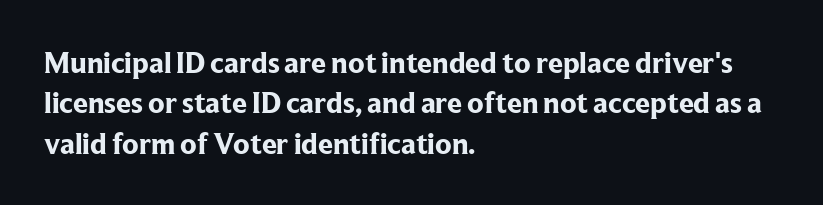
The image shows 30 px bold serif type, upright; set left-aligned, normal line spacing (1.35x), normal letter spacing, not underlined; low stroke contrast and a medium x-height.
